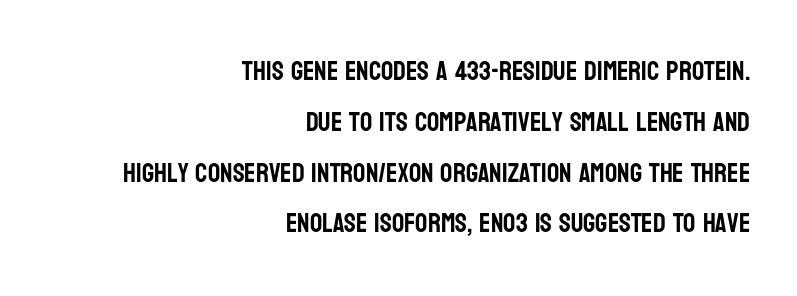
{"italic": "no", "underline": "no", "align": "right", "line_spacing_ratio": 1.88, "letter_spacing": "normal", "letter_spacing_em": 0.0, "glyph_px": 27}
